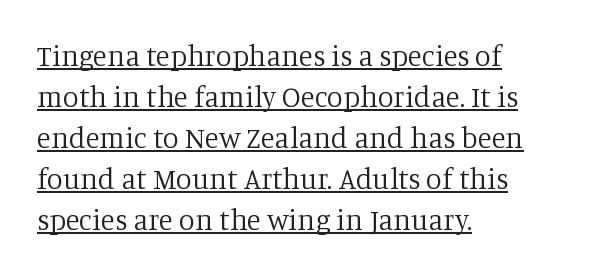
Q: Is the text bold? A: No.
Q: Is the text italic (slanted)? A: No, it is upright.
Q: Is the typeface a serif or a sans-serif typeface? A: Serif.
Q: Is the text underlined? A: Yes.
Q: How is the paragraph aligned? A: Left-aligned.
Q: Is the spacing between letters normal or unusually wide? A: Normal.
Q: Is the spacing between lines tight, normal or loose? A: Normal.
Q: Width (condensed, normal, or wide)? A: Normal.
Q: Stroke contrast? A: Low.
Q: x-height? A: Large.
Q: Monospaced? A: No.
